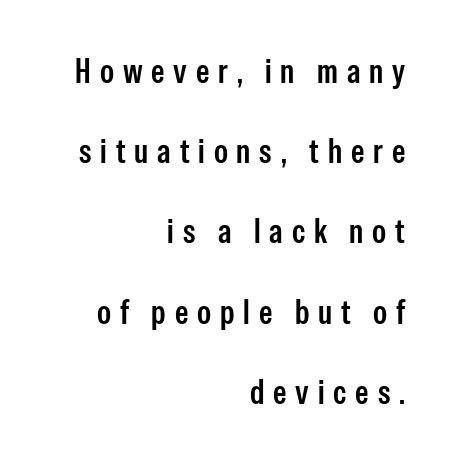
Successive baselines arrive slowly, with a big drop between each. Short note: letters widely spaced. Descenders hang freely into open space. Posture: vertical.
